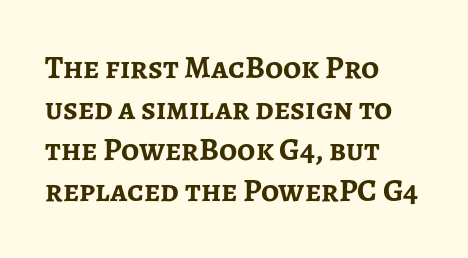
The image shows 32 px semibold sans-serif type, upright; set left-aligned, normal line spacing (1.28x), normal letter spacing, not underlined; low stroke contrast and a medium x-height.
